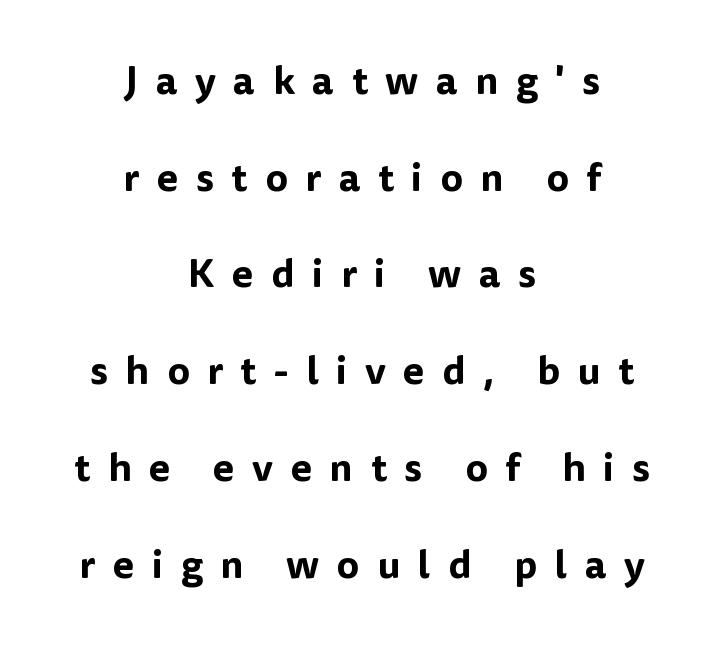
Q: Is the text italic (slanted)? A: No, it is upright.
Q: Is the typeface a serif or a sans-serif typeface? A: Sans-serif.
Q: Is the text underlined? A: No.
Q: How is the paragraph aligned? A: Centered.
Q: Is the spacing between letters normal or unusually wide? A: Unusually wide.
Q: Is the spacing between lines tight, normal or loose? A: Loose.
Q: Width (condensed, normal, or wide)? A: Normal.
Q: Stroke contrast? A: Low.
Q: x-height? A: Medium.
Q: Monospaced? A: No.
